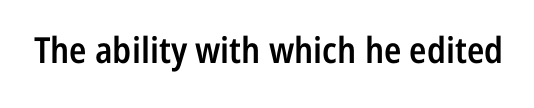
{"serif": "no", "italic": "no", "bold": "semi", "weight": "semibold", "width": "condensed", "stroke_contrast": "low", "x_height": "medium", "monospaced": "no", "underline": "no", "letter_spacing": "normal", "letter_spacing_em": 0.0, "glyph_px": 36}
